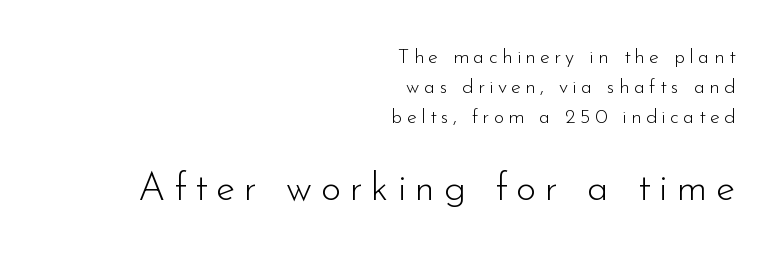
The image shows 39 px light sans-serif type, upright; set right-aligned, normal line spacing (1.51x), unusually wide letter spacing (+0.22 em), not underlined; the second (bottom) block is 1.95x larger; low stroke contrast and a small x-height.
